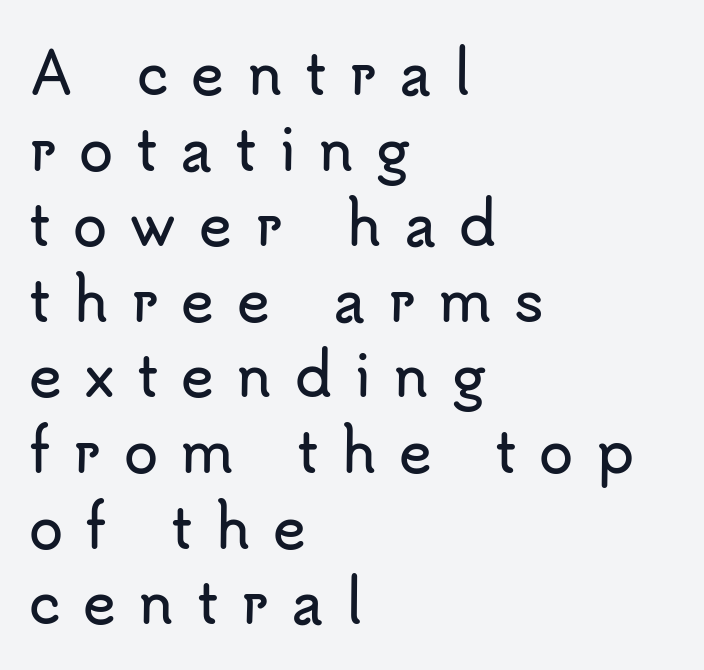
{"serif": "no", "italic": "no", "width": "normal", "stroke_contrast": "low", "x_height": "small", "monospaced": "no", "underline": "no", "align": "left", "line_spacing": "normal", "line_spacing_ratio": 1.35, "letter_spacing": "wide", "letter_spacing_em": 0.4, "glyph_px": 56}
